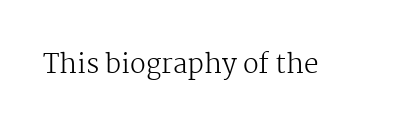
The image shows 26 px text type, upright; set normal letter spacing, not underlined.
